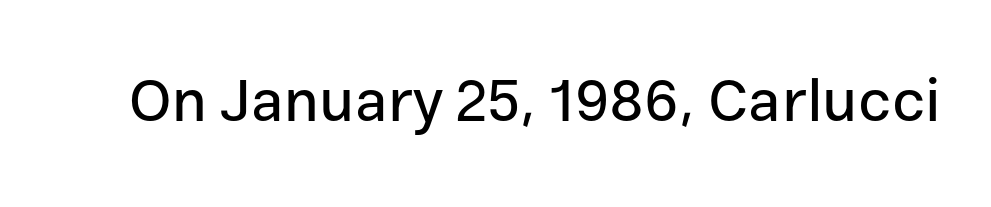
{"serif": "no", "italic": "no", "width": "normal", "stroke_contrast": "low", "x_height": "medium", "monospaced": "no", "underline": "no", "letter_spacing": "normal", "letter_spacing_em": 0.0, "glyph_px": 60}
